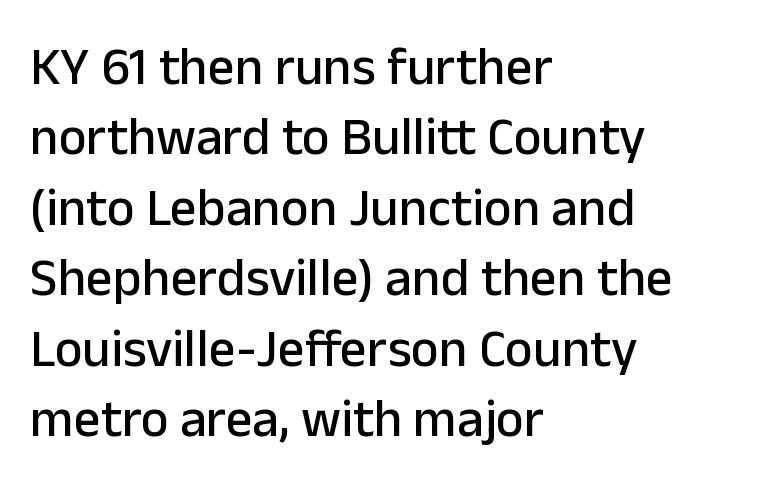
Q: Is the text italic (slanted)? A: No, it is upright.
Q: Is the typeface a serif or a sans-serif typeface? A: Sans-serif.
Q: Is the text underlined? A: No.
Q: How is the paragraph aligned? A: Left-aligned.
Q: Is the spacing between letters normal or unusually wide? A: Normal.
Q: Is the spacing between lines tight, normal or loose? A: Normal.
Q: Width (condensed, normal, or wide)? A: Normal.
Q: Stroke contrast? A: Low.
Q: x-height? A: Medium.
Q: Monospaced? A: No.
